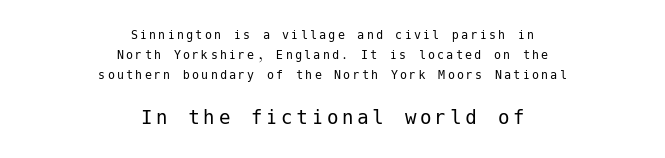
Typeset on center — no edge is straight. Is there any slant? The stems are plumb. Check the space under the baseline: it is left empty. Whoever set this made the second block the dominant, larger element. Evenly set lines give the paragraph a standard silhouette. On a weight scale, this lands at 450 or below.
